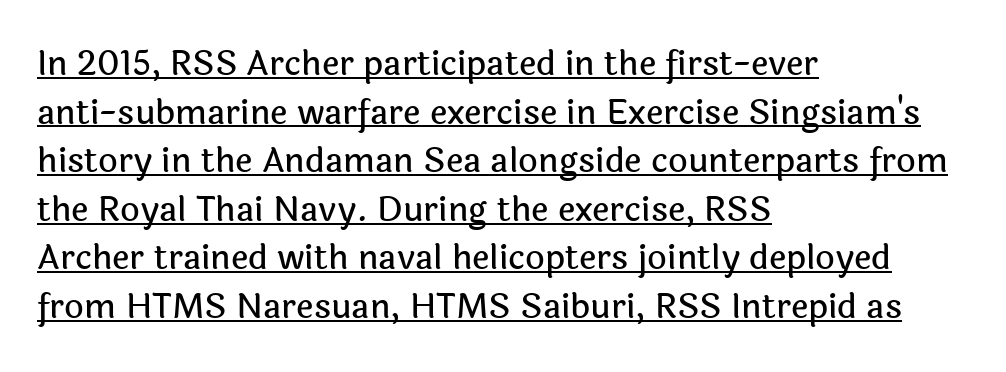
Q: Is the text italic (slanted)? A: No, it is upright.
Q: Is the typeface a serif or a sans-serif typeface? A: Sans-serif.
Q: Is the text underlined? A: Yes.
Q: How is the paragraph aligned? A: Left-aligned.
Q: Is the spacing between letters normal or unusually wide? A: Normal.
Q: Is the spacing between lines tight, normal or loose? A: Normal.
Q: Width (condensed, normal, or wide)? A: Normal.
Q: x-height? A: Medium.
Q: Monospaced? A: No.
